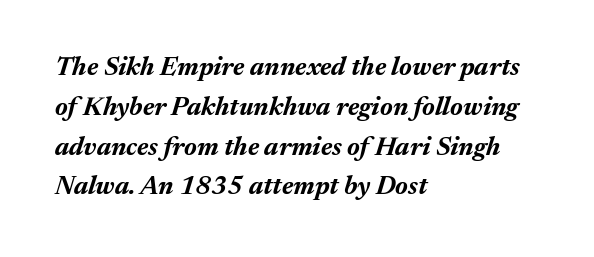
{"italic": "yes", "lean": "right", "slant_degrees": 17, "bold": "yes", "underline": "no", "align": "left", "line_spacing": "normal", "line_spacing_ratio": 1.53, "letter_spacing": "normal", "letter_spacing_em": 0.0, "glyph_px": 26}
